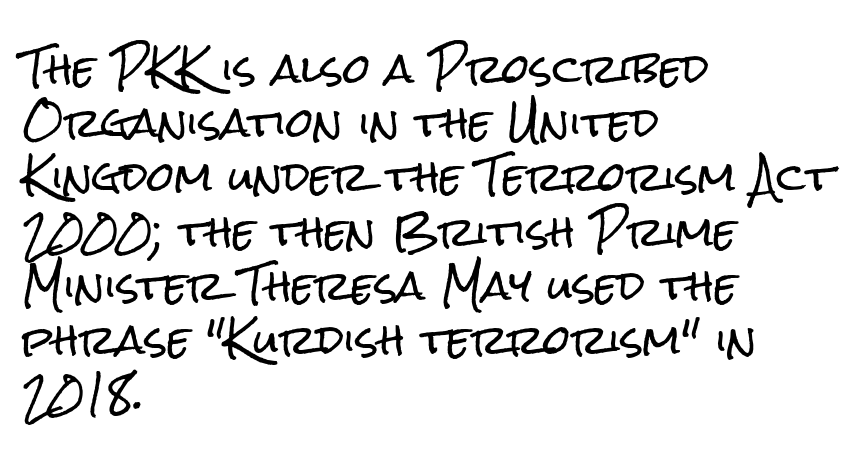
The image shows 39 px condensed sans-serif type, upright; set left-aligned, normal line spacing (1.39x), normal letter spacing, not underlined; low stroke contrast and a medium x-height.
